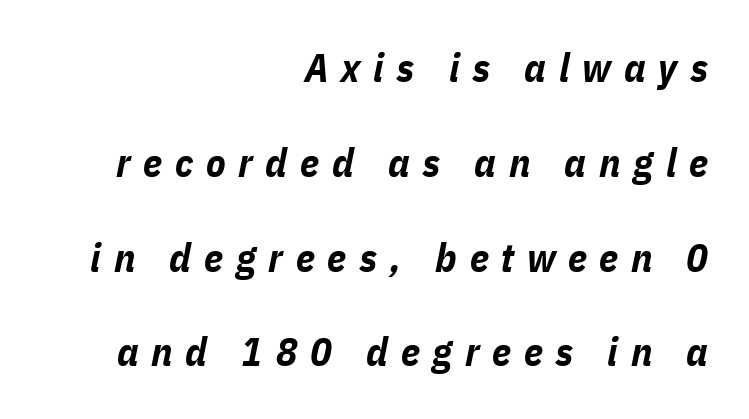
{"italic": "yes", "lean": "right", "slant_degrees": 11, "bold": "yes", "weight": "bold", "width": "condensed", "stroke_contrast": "low", "x_height": "medium", "monospaced": "no", "underline": "no", "align": "right", "line_spacing": "loose", "line_spacing_ratio": 2.37, "letter_spacing": "wide", "letter_spacing_em": 0.32, "glyph_px": 40}
